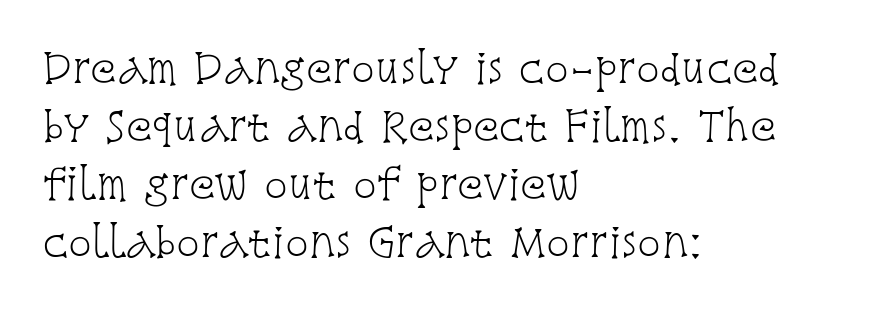
{"serif": "yes", "italic": "no", "bold": "no", "weight": "light", "width": "condensed", "stroke_contrast": "low", "x_height": "large", "monospaced": "no", "underline": "no", "align": "left", "line_spacing": "normal", "line_spacing_ratio": 1.49, "letter_spacing": "normal", "letter_spacing_em": 0.0, "glyph_px": 39}
